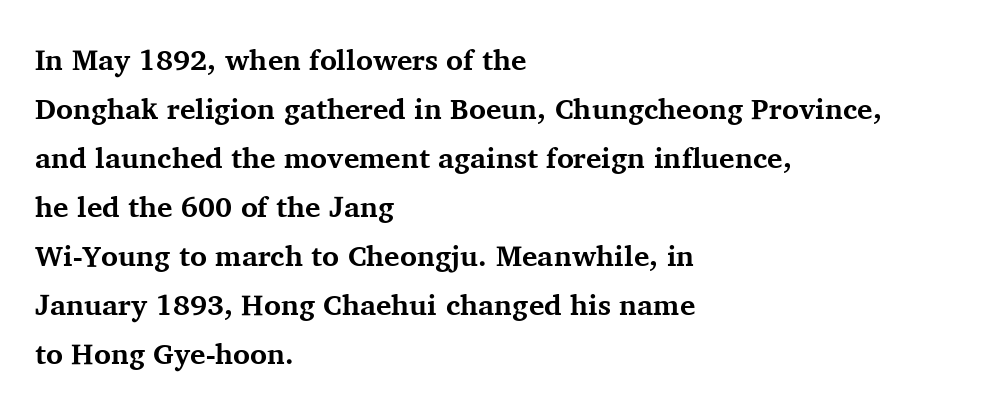
Q: Is the text bold? A: Yes.
Q: Is the text italic (slanted)? A: No, it is upright.
Q: Is the typeface a serif or a sans-serif typeface? A: Serif.
Q: Is the text underlined? A: No.
Q: How is the paragraph aligned? A: Left-aligned.
Q: Is the spacing between letters normal or unusually wide? A: Normal.
Q: Is the spacing between lines tight, normal or loose? A: Normal.
Q: Width (condensed, normal, or wide)? A: Normal.
Q: Stroke contrast? A: Medium.
Q: x-height? A: Medium.
Q: Monospaced? A: No.
